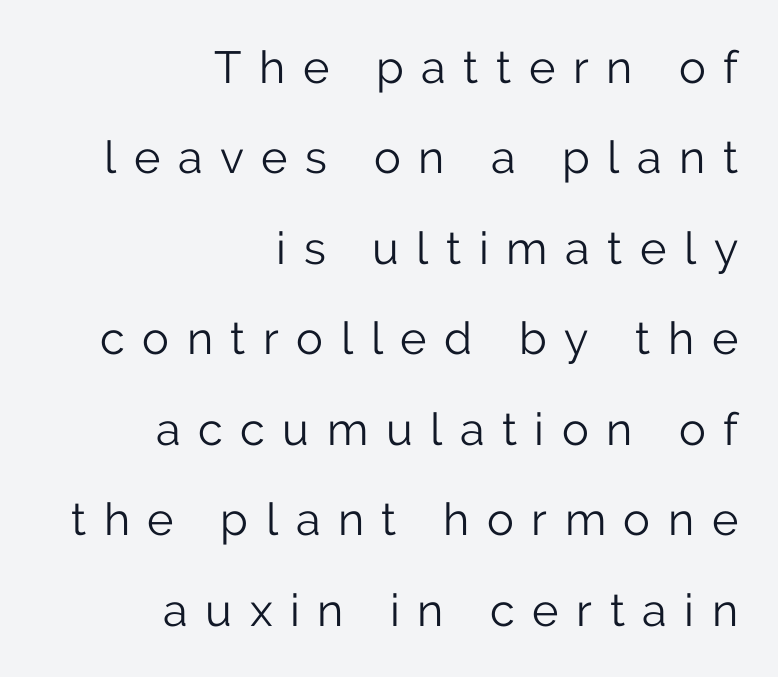
The image shows 45 px light sans-serif type, upright; set right-aligned, loose line spacing (2.01x), unusually wide letter spacing (+0.39 em), not underlined; low stroke contrast and a medium x-height.
